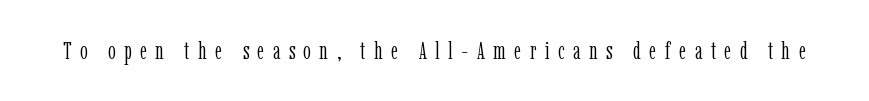
The image shows 24 px text type, upright; set unusually wide letter spacing (+0.35 em), not underlined.
